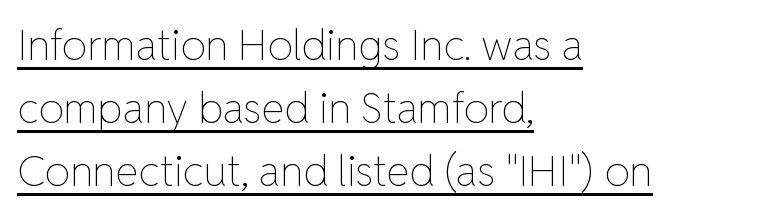
{"italic": "no", "bold": "no", "weight": "thin", "width": "normal", "stroke_contrast": "low", "x_height": "medium", "monospaced": "no", "underline": "yes", "align": "left", "line_spacing": "normal", "line_spacing_ratio": 1.5, "letter_spacing": "normal", "letter_spacing_em": 0.0, "glyph_px": 42}
